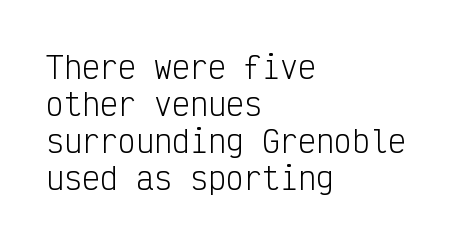
The image shows 30 px light, condensed sans-serif type, upright, monospaced; set left-aligned, line spacing 1.23x, normal letter spacing, not underlined; low stroke contrast and a medium x-height.
